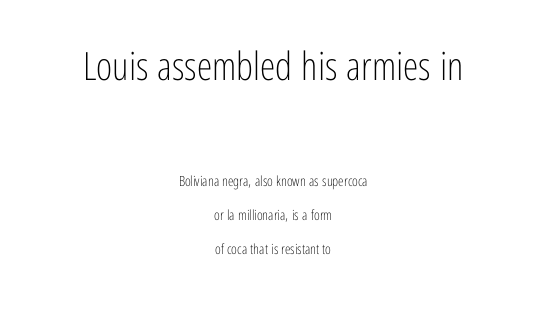
Q: Is the text bold? A: No.
Q: Is the text italic (slanted)? A: No, it is upright.
Q: Is the typeface a serif or a sans-serif typeface? A: Sans-serif.
Q: Is the text underlined? A: No.
Q: How is the paragraph aligned? A: Centered.
Q: Is the spacing between letters normal or unusually wide? A: Normal.
Q: Is the spacing between lines tight, normal or loose? A: Loose.
Q: Which block of text is set in a larger size, the first (top) or the second (bottom)? A: The first (top) one.
Q: Width (condensed, normal, or wide)? A: Condensed.
Q: Stroke contrast? A: Low.
Q: x-height? A: Medium.
Q: Monospaced? A: No.
